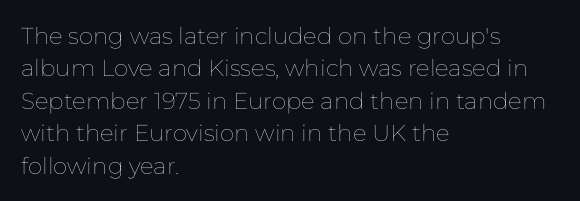
{"italic": "no", "bold": "no", "underline": "no", "align": "left", "line_spacing": "normal", "line_spacing_ratio": 1.41, "letter_spacing": "normal", "letter_spacing_em": 0.0, "glyph_px": 23}
